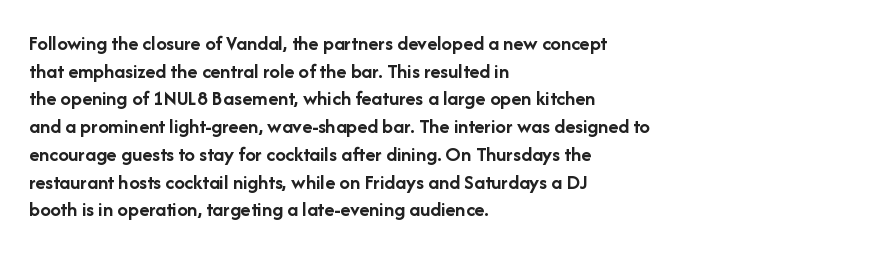
{"italic": "no", "bold": "yes", "underline": "no", "align": "left", "line_spacing": "normal", "line_spacing_ratio": 1.32, "letter_spacing": "normal", "letter_spacing_em": 0.0, "glyph_px": 21}
